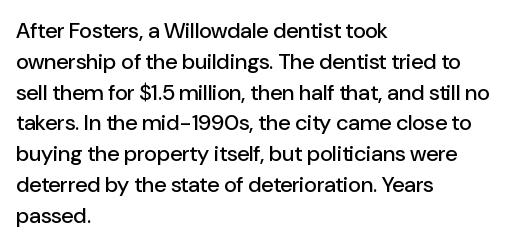
Q: Is the text italic (slanted)? A: No, it is upright.
Q: Is the text underlined? A: No.
Q: How is the paragraph aligned? A: Left-aligned.
Q: Is the spacing between letters normal or unusually wide? A: Normal.
Q: Is the spacing between lines tight, normal or loose? A: Normal.
